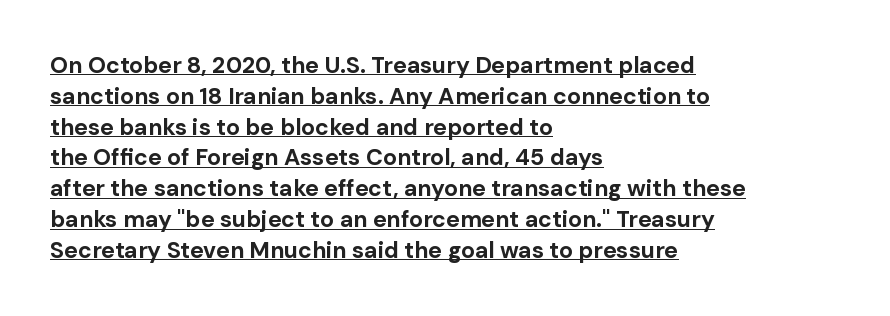
{"italic": "no", "bold": "yes", "underline": "yes", "align": "left", "line_spacing": "normal", "line_spacing_ratio": 1.34, "letter_spacing": "normal", "letter_spacing_em": 0.0, "glyph_px": 23}
